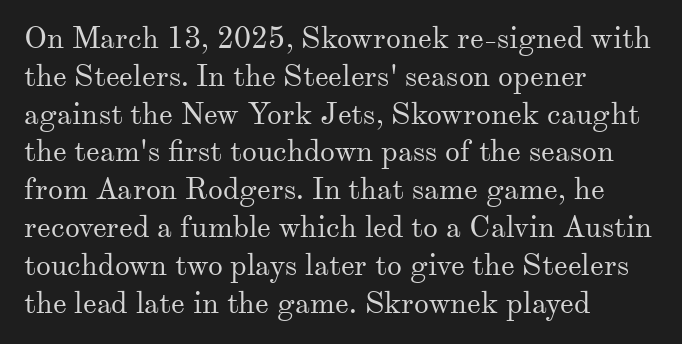
The image shows 30 px regular-weight serif type, upright; set left-aligned, normal line spacing (1.26x), normal letter spacing, not underlined; medium stroke contrast and a small x-height.
